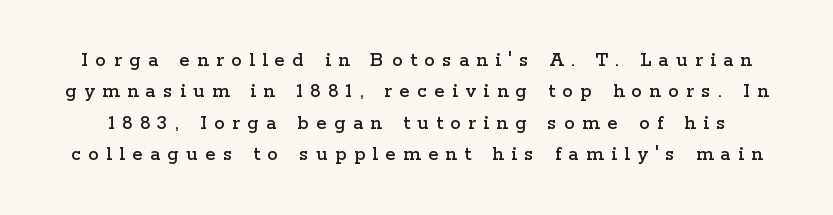
If you measured baseline to baseline, you'd find a middling distance. A roman cut, with each character standing at attention. The foot of each line stays bare and open. A typesetter would call this heavily tracked-out type.
